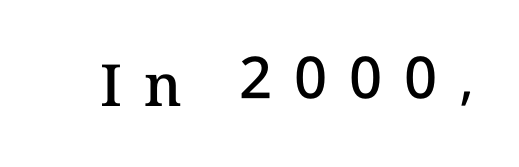
The image shows 58 px semibold type, upright; set unusually wide letter spacing (+0.38 em), not underlined; medium stroke contrast and a medium x-height.
